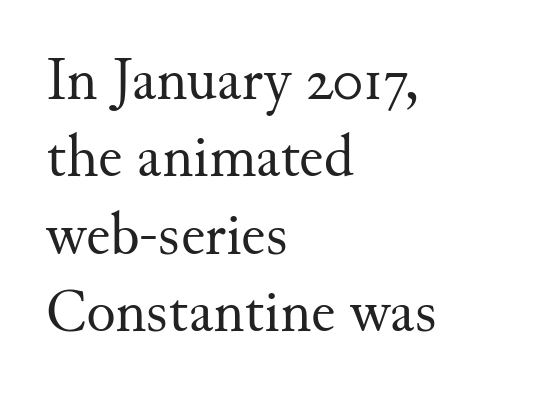
Q: Is the text bold? A: No.
Q: Is the text italic (slanted)? A: No, it is upright.
Q: Is the typeface a serif or a sans-serif typeface? A: Serif.
Q: Is the text underlined? A: No.
Q: How is the paragraph aligned? A: Left-aligned.
Q: Is the spacing between letters normal or unusually wide? A: Normal.
Q: Is the spacing between lines tight, normal or loose? A: Normal.
Q: Width (condensed, normal, or wide)? A: Normal.
Q: Stroke contrast? A: Medium.
Q: x-height? A: Small.
Q: Monospaced? A: No.
